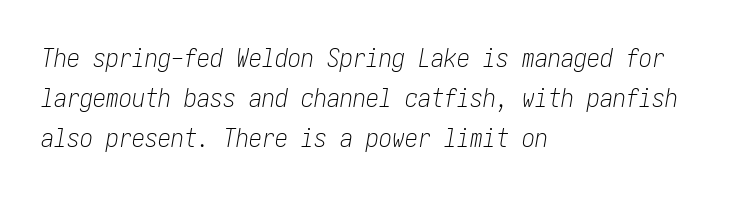
{"italic": "yes", "lean": "right", "slant_degrees": 10, "bold": "no", "underline": "no", "align": "left", "line_spacing": "normal", "line_spacing_ratio": 1.54, "letter_spacing": "normal", "letter_spacing_em": 0.0, "glyph_px": 26}
